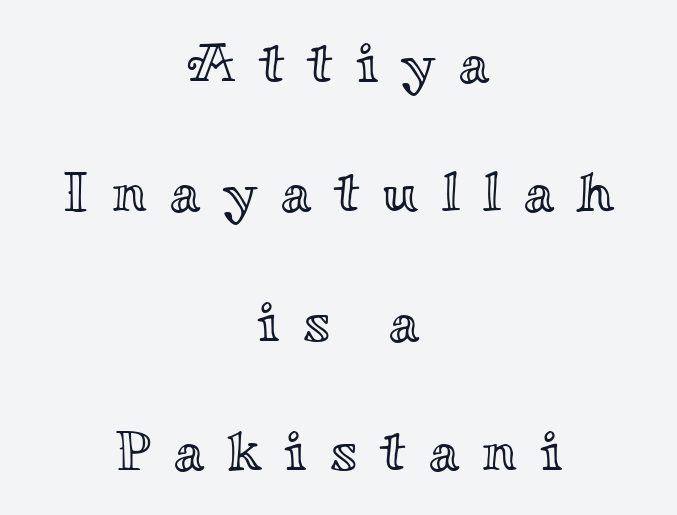
The horizontal fit of the characters is loose and conspicuously gappy. This sample has the flowing, uneven cadence of proportional lettering. Descenders hang freely into open space. This sample uses an upright cut, with every glyph sitting square on the baseline. Both edges are ragged and mirror each other, which tells us the setting is centered.
